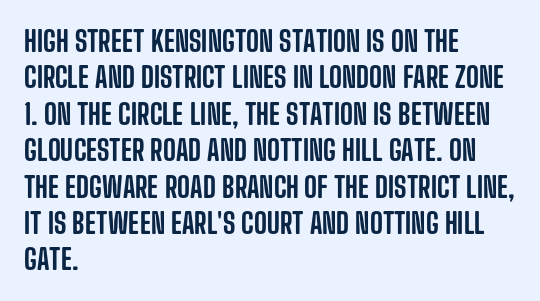
{"serif": "no", "italic": "no", "width": "condensed", "stroke_contrast": "low", "x_height": "large", "monospaced": "no", "underline": "no", "align": "left", "line_spacing": "normal", "line_spacing_ratio": 1.3, "letter_spacing": "normal", "letter_spacing_em": 0.0, "glyph_px": 28}
